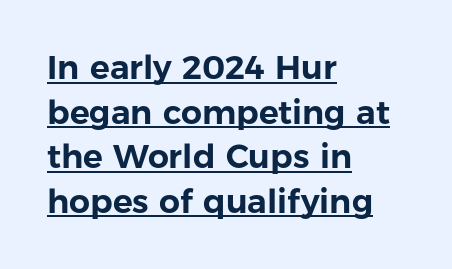
Q: Is the text italic (slanted)? A: No, it is upright.
Q: Is the typeface a serif or a sans-serif typeface? A: Sans-serif.
Q: Is the text underlined? A: Yes.
Q: How is the paragraph aligned? A: Left-aligned.
Q: Is the spacing between letters normal or unusually wide? A: Normal.
Q: Is the spacing between lines tight, normal or loose? A: Normal.
Q: Width (condensed, normal, or wide)? A: Normal.
Q: Stroke contrast? A: Low.
Q: x-height? A: Medium.
Q: Monospaced? A: No.
